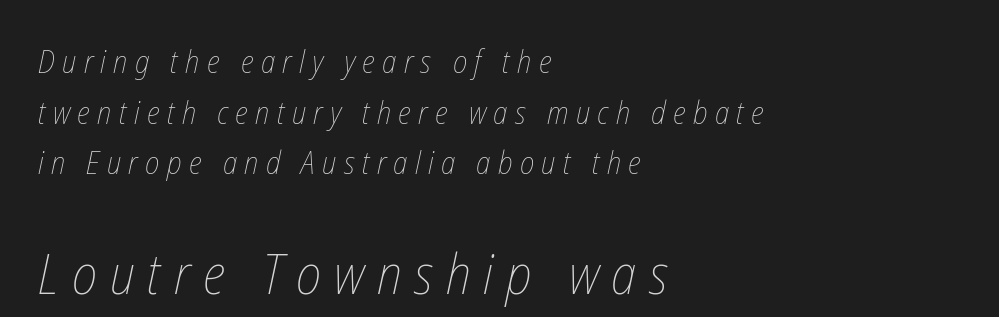
{"bold": "no", "weight": "thin", "width": "condensed", "stroke_contrast": "low", "x_height": "medium", "monospaced": "no", "underline": "no", "align": "left", "line_spacing": "normal", "line_spacing_ratio": 1.58, "letter_spacing": "wide", "letter_spacing_em": 0.23, "larger_block": "second", "size_ratio": 1.75, "glyph_px": 56}
